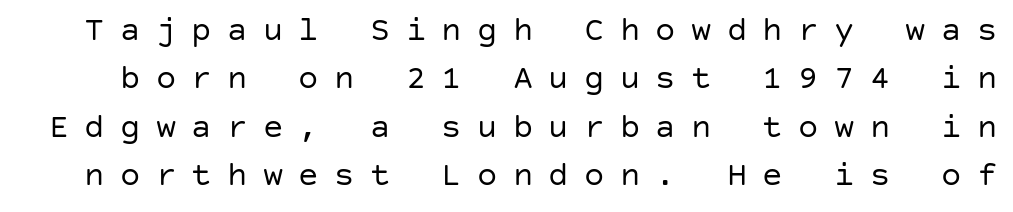
{"serif": "no", "italic": "no", "bold": "no", "weight": "regular", "width": "normal", "stroke_contrast": "low", "x_height": "large", "underline": "no", "line_spacing": "normal", "line_spacing_ratio": 1.42, "letter_spacing": "wide", "letter_spacing_em": 0.45, "glyph_px": 34}
